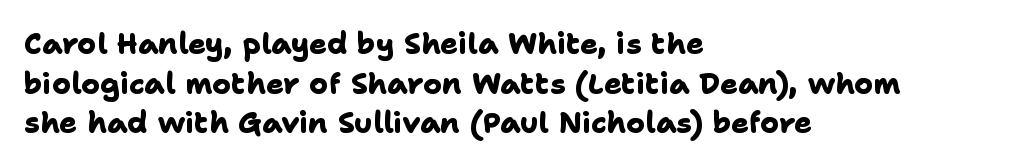
The image shows 29 px heavy sans-serif type; set left-aligned, normal line spacing (1.37x), normal letter spacing, not underlined; low stroke contrast and a medium x-height.
